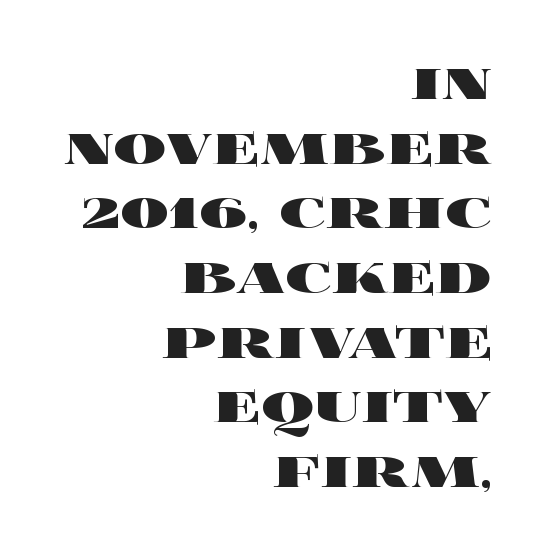
The image shows 66 px heavy, wide type, upright; set right-aligned, tight line spacing (0.98x), normal letter spacing, not underlined; a large x-height.
